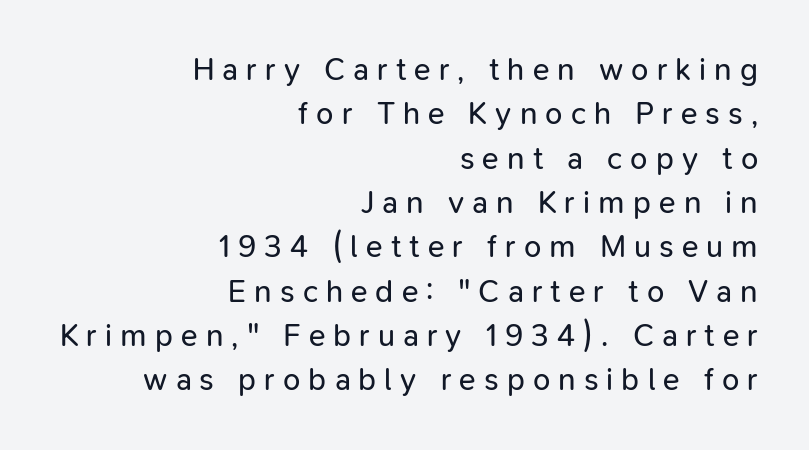
{"serif": "no", "italic": "no", "bold": "no", "weight": "regular", "width": "normal", "stroke_contrast": "low", "x_height": "medium", "monospaced": "no", "underline": "no", "align": "right", "line_spacing": "normal", "line_spacing_ratio": 1.43, "letter_spacing": "wide", "letter_spacing_em": 0.26, "glyph_px": 31}
